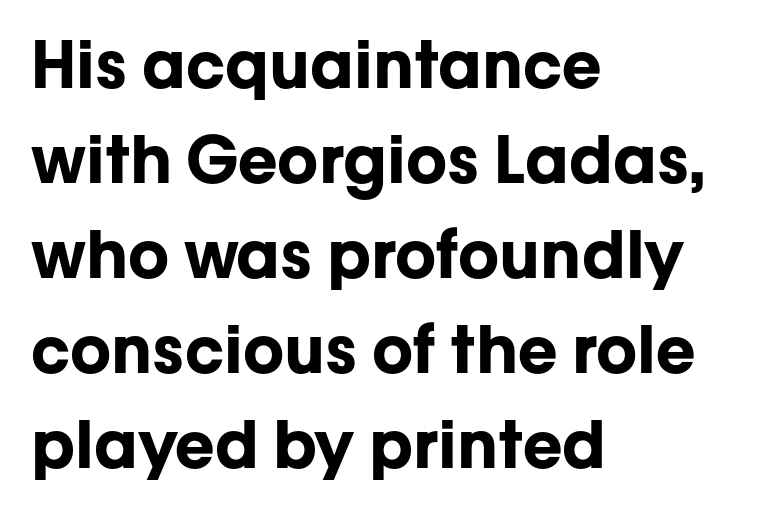
{"serif": "no", "italic": "no", "bold": "yes", "weight": "bold", "width": "normal", "stroke_contrast": "low", "x_height": "medium", "monospaced": "no", "underline": "no", "align": "left", "line_spacing": "normal", "line_spacing_ratio": 1.46, "letter_spacing": "normal", "letter_spacing_em": 0.0, "glyph_px": 65}
